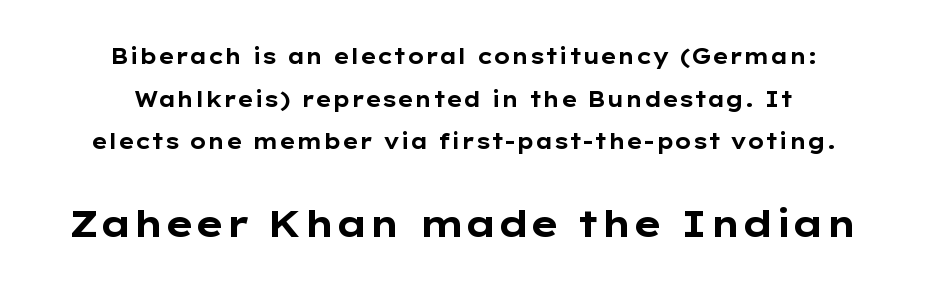
Notice the wide empty band between every row — that's loose leading. Posture: straight, roman, zero tilt. The typesetter chose a symmetrical, centered arrangement here. Set as a true bold cut, around the 700 mark.
